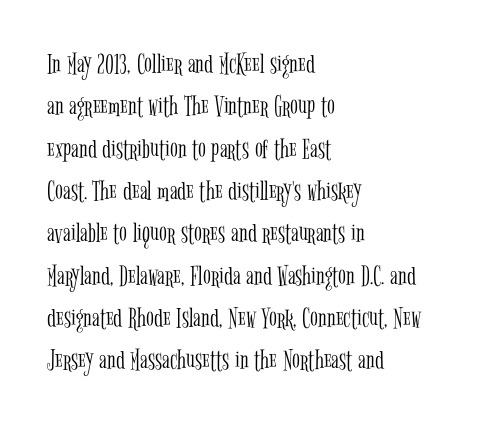
Q: Is the text bold? A: No.
Q: Is the text italic (slanted)? A: No, it is upright.
Q: Is the typeface a serif or a sans-serif typeface? A: Serif.
Q: Is the text underlined? A: No.
Q: How is the paragraph aligned? A: Left-aligned.
Q: Is the spacing between letters normal or unusually wide? A: Normal.
Q: Is the spacing between lines tight, normal or loose? A: Normal.
Q: Width (condensed, normal, or wide)? A: Condensed.
Q: Stroke contrast? A: Low.
Q: x-height? A: Medium.
Q: Monospaced? A: No.
